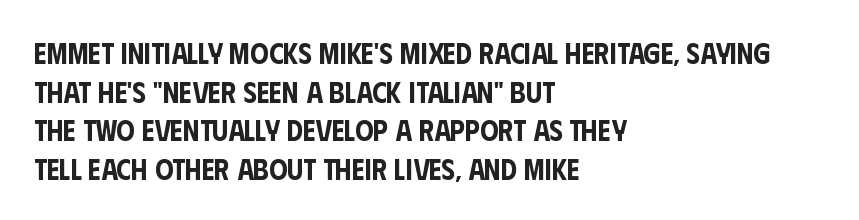
{"serif": "no", "italic": "no", "width": "condensed", "stroke_contrast": "low", "x_height": "large", "monospaced": "no", "underline": "no", "align": "left", "line_spacing": "normal", "line_spacing_ratio": 1.33, "letter_spacing": "normal", "letter_spacing_em": 0.0, "glyph_px": 29}
